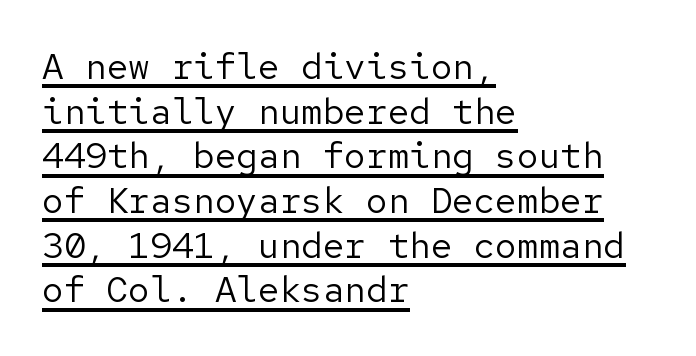
Look at the tracking — it's just the regular setting, nothing added. This sample uses an upright cut, with every glyph sitting square on the baseline. The font sits on the lighter half of the weight spectrum, regular included. Visually the block forms a straight wall on the left and a jagged coastline on the right. The passage shown is typeset with a sans-serif family. Underlining? Definitely there.
